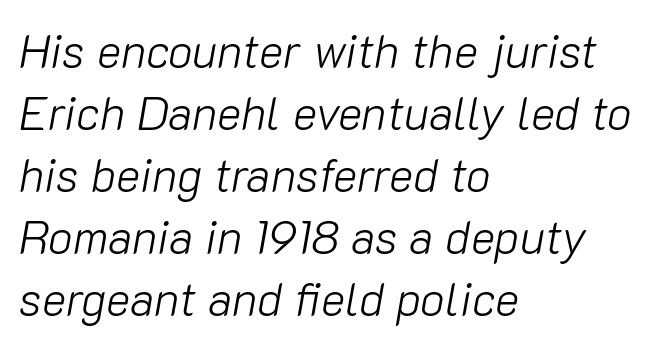
{"italic": "yes", "lean": "right", "slant_degrees": 10, "bold": "no", "weight": "light", "width": "normal", "stroke_contrast": "low", "x_height": "medium", "monospaced": "no", "underline": "no", "align": "left", "line_spacing": "normal", "line_spacing_ratio": 1.35, "letter_spacing": "normal", "letter_spacing_em": 0.0, "glyph_px": 46}
